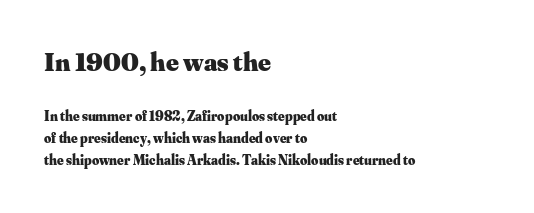
Q: Is the text bold? A: Yes.
Q: Is the text italic (slanted)? A: No, it is upright.
Q: Is the text underlined? A: No.
Q: How is the paragraph aligned? A: Left-aligned.
Q: Is the spacing between letters normal or unusually wide? A: Normal.
Q: Is the spacing between lines tight, normal or loose? A: Normal.
Q: Which block of text is set in a larger size, the first (top) or the second (bottom)? A: The first (top) one.
